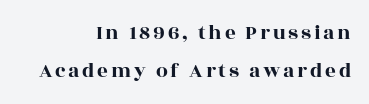
The paragraph has a hard right edge and a soft left edge. Is there any slant? The stems are plumb. A bare baseline throughout the passage.
